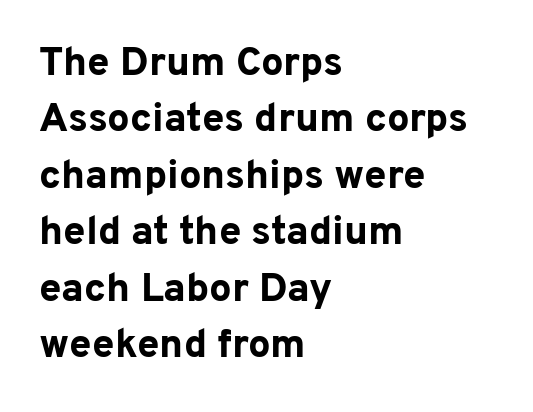
The rendering uses natural spacing where letterforms have individual widths. How heavy is the stroke? Heavy — this is a bold. The baseline area is clear. Normally led — the rows are evenly, conventionally spaced. Observe the ordinary spacing: letters are neighbours, not strangers.
